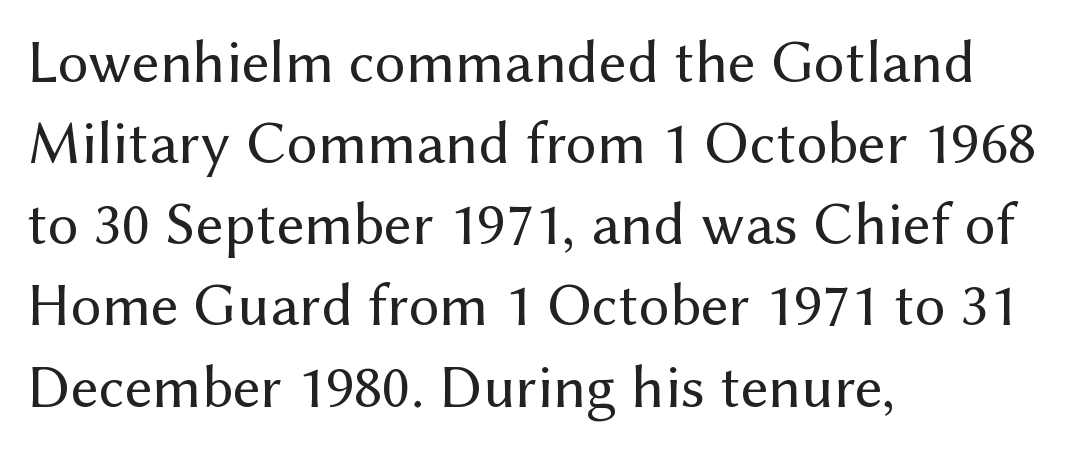
{"serif": "no", "italic": "no", "bold": "no", "weight": "regular", "width": "normal", "stroke_contrast": "medium", "x_height": "medium", "monospaced": "no", "underline": "no", "align": "left", "line_spacing": "normal", "line_spacing_ratio": 1.33, "letter_spacing": "normal", "letter_spacing_em": 0.0, "glyph_px": 61}
